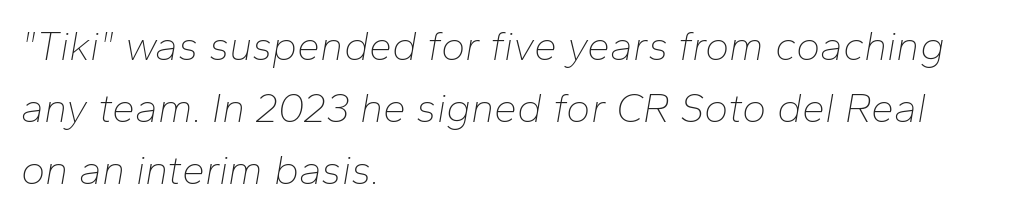
{"italic": "yes", "lean": "right", "slant_degrees": 10, "bold": "no", "weight": "thin", "width": "normal", "stroke_contrast": "low", "x_height": "medium", "monospaced": "no", "underline": "no", "align": "left", "line_spacing": "normal", "line_spacing_ratio": 1.51, "letter_spacing": "normal", "letter_spacing_em": 0.0, "glyph_px": 41}
